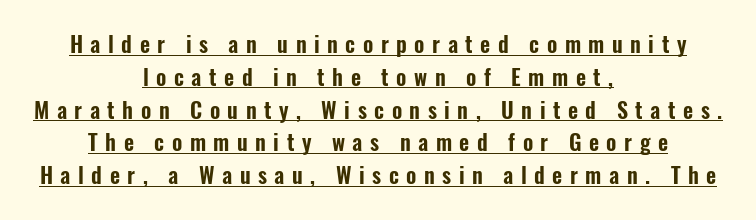
The image shows 22 px text type, upright; set centered, normal line spacing (1.49x), unusually wide letter spacing (+0.34 em), underlined.
